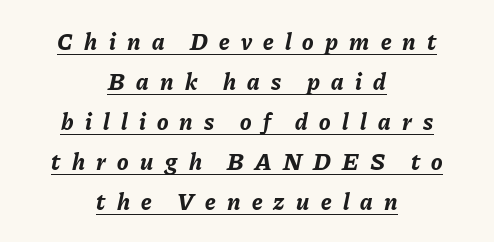
The image shows 24 px bold type, italic (leaning right); set centered, normal line spacing (1.67x), unusually wide letter spacing (+0.47 em), underlined.
